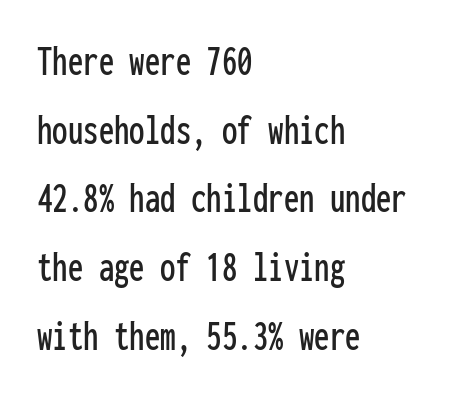
Students, observe: this is what conventionally led text looks like. The baseline area is clear. Characters remain perfectly vertical along every line. You can tell from the bare stems that sans-serif type was used.
